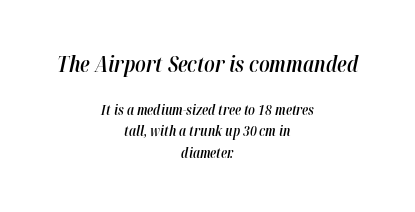
Q: Is the text bold? A: Semi-bold.
Q: Is the text italic (slanted)? A: Yes, it leans right by about 12 degrees.
Q: Is the text underlined? A: No.
Q: How is the paragraph aligned? A: Centered.
Q: Is the spacing between letters normal or unusually wide? A: Normal.
Q: Is the spacing between lines tight, normal or loose? A: Normal.
Q: Which block of text is set in a larger size, the first (top) or the second (bottom)? A: The first (top) one.
